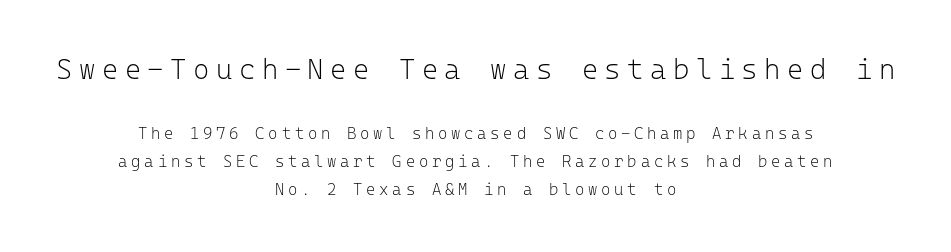
Q: Is the text bold? A: No.
Q: Is the text italic (slanted)? A: No, it is upright.
Q: Is the typeface a serif or a sans-serif typeface? A: Sans-serif.
Q: Is the text underlined? A: No.
Q: How is the paragraph aligned? A: Centered.
Q: Is the spacing between letters normal or unusually wide? A: Unusually wide.
Q: Which block of text is set in a larger size, the first (top) or the second (bottom)? A: The first (top) one.
Q: Width (condensed, normal, or wide)? A: Normal.
Q: Stroke contrast? A: Low.
Q: x-height? A: Medium.
Q: Monospaced? A: Yes.
